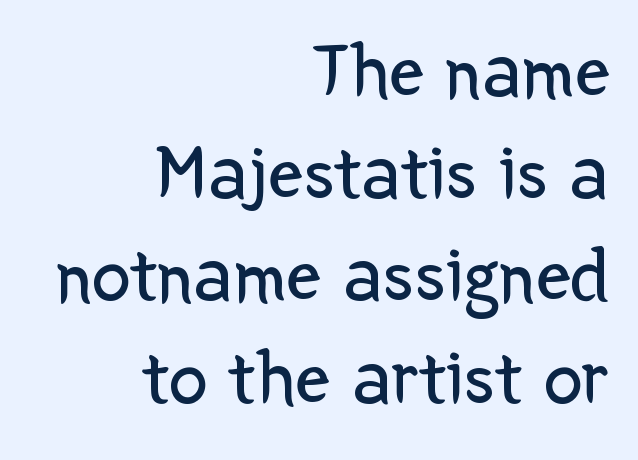
This sample keeps an unexceptional amount of space between lines. The gaps between neighbouring characters are ordinary and unremarkable. If you drew a ruler down the right edge, every line would touch it. These lines were composed using upright roman letters. Nobody drew a line under any word here. Each letter keeps its own natural width here, so spacing adapts to shape.
